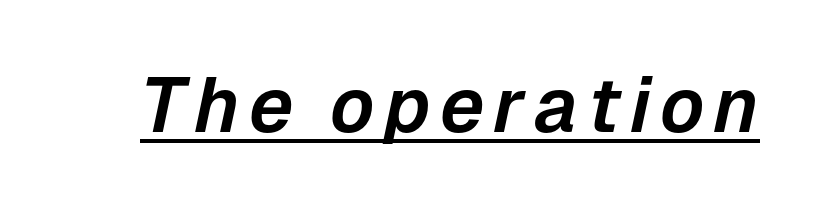
The image shows 77 px text type, italic (leaning right); set underlined; low stroke contrast and a medium x-height.
